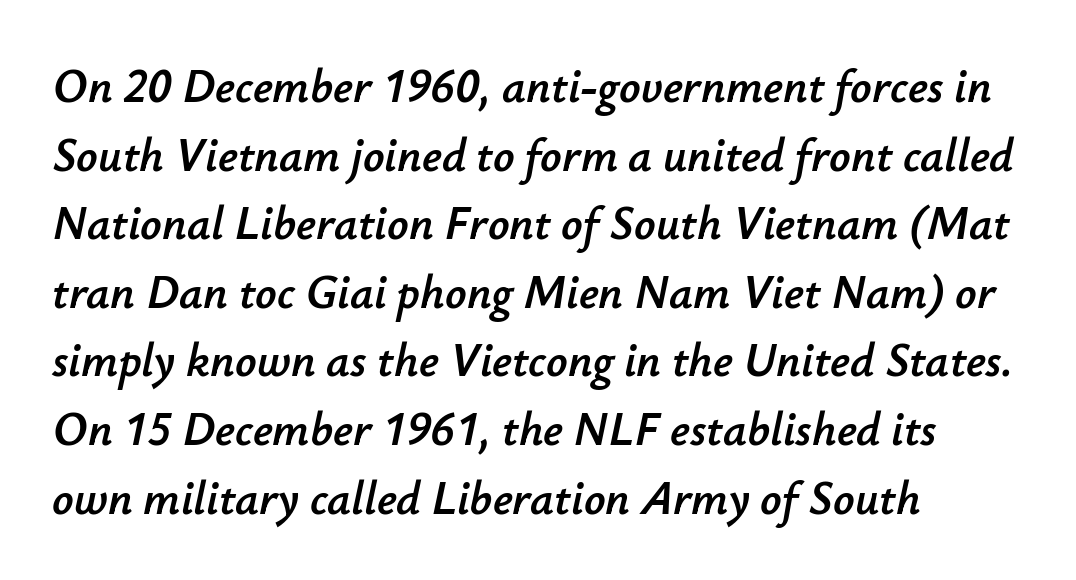
The image shows 47 px text type, italic (leaning right); set left-aligned, normal line spacing (1.46x), normal letter spacing, not underlined; low stroke contrast and a small x-height.
